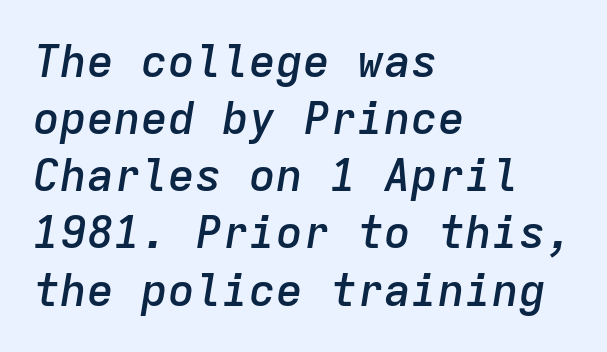
Q: Is the text bold? A: Semi-bold.
Q: Is the text italic (slanted)? A: Yes, it leans right by about 9 degrees.
Q: Is the text underlined? A: No.
Q: How is the paragraph aligned? A: Left-aligned.
Q: Is the spacing between letters normal or unusually wide? A: Normal.
Q: Is the spacing between lines tight, normal or loose? A: Normal.
Q: Width (condensed, normal, or wide)? A: Normal.
Q: Stroke contrast? A: Low.
Q: x-height? A: Medium.
Q: Monospaced? A: Yes.
